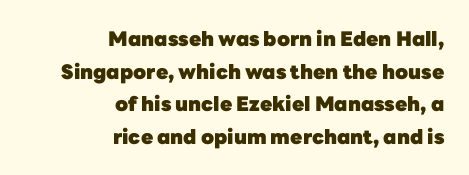
Q: Is the text bold? A: Yes.
Q: Is the text italic (slanted)? A: No, it is upright.
Q: Is the text underlined? A: No.
Q: How is the paragraph aligned? A: Right-aligned.
Q: Is the spacing between letters normal or unusually wide? A: Normal.
Q: Is the spacing between lines tight, normal or loose? A: Normal.
